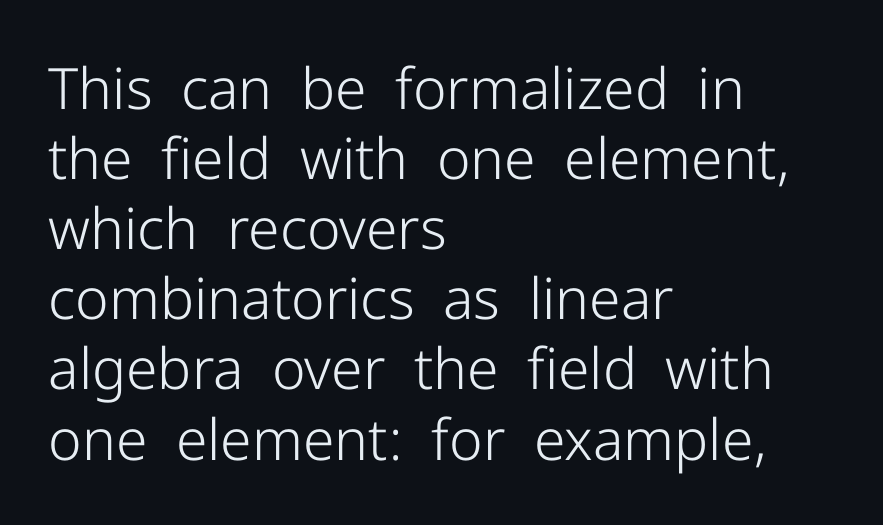
Q: Is the text bold? A: No.
Q: Is the text italic (slanted)? A: No, it is upright.
Q: Is the typeface a serif or a sans-serif typeface? A: Sans-serif.
Q: Is the text underlined? A: No.
Q: How is the paragraph aligned? A: Left-aligned.
Q: Is the spacing between letters normal or unusually wide? A: Normal.
Q: Width (condensed, normal, or wide)? A: Normal.
Q: Stroke contrast? A: Low.
Q: x-height? A: Medium.
Q: Monospaced? A: No.
